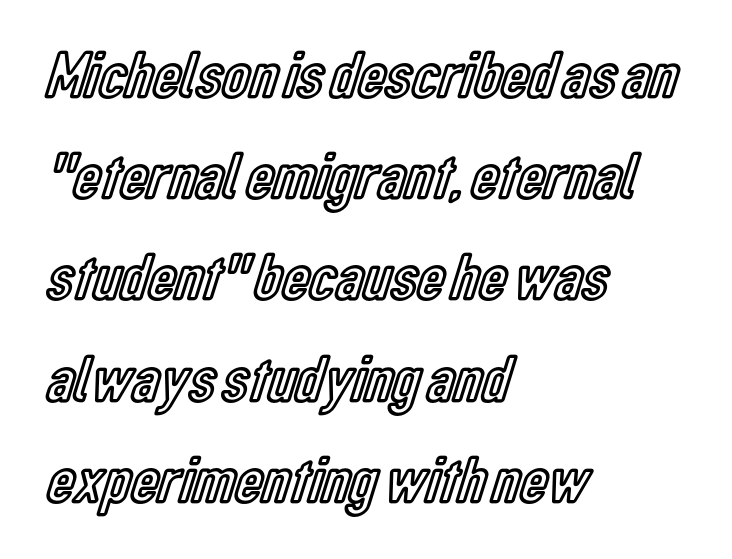
Q: Is the text italic (slanted)? A: Yes.
Q: Is the text underlined? A: No.
Q: How is the paragraph aligned? A: Left-aligned.
Q: Is the spacing between letters normal or unusually wide? A: Normal.
Q: Is the spacing between lines tight, normal or loose? A: Normal.
Q: Width (condensed, normal, or wide)? A: Condensed.
Q: x-height? A: Medium.
Q: Monospaced? A: No.
